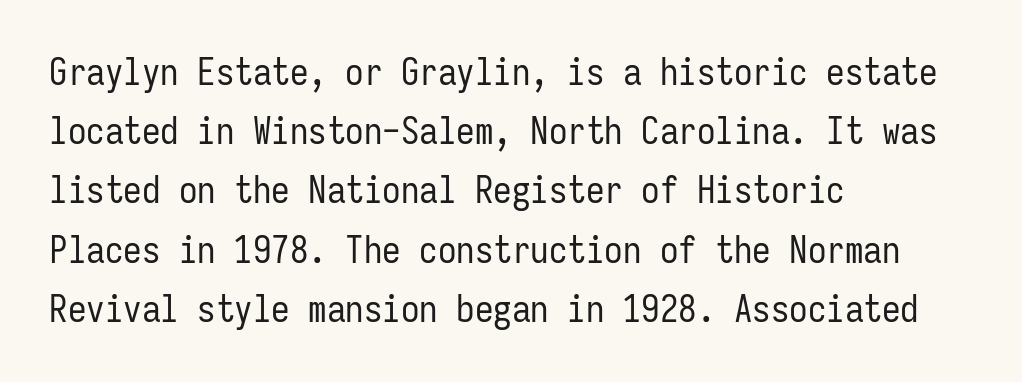
{"serif": "no", "italic": "no", "bold": "no", "weight": "regular", "width": "condensed", "stroke_contrast": "low", "x_height": "medium", "monospaced": "yes", "underline": "no", "align": "left", "line_spacing": "normal", "line_spacing_ratio": 1.6, "letter_spacing": "normal", "letter_spacing_em": 0.0, "glyph_px": 37}
